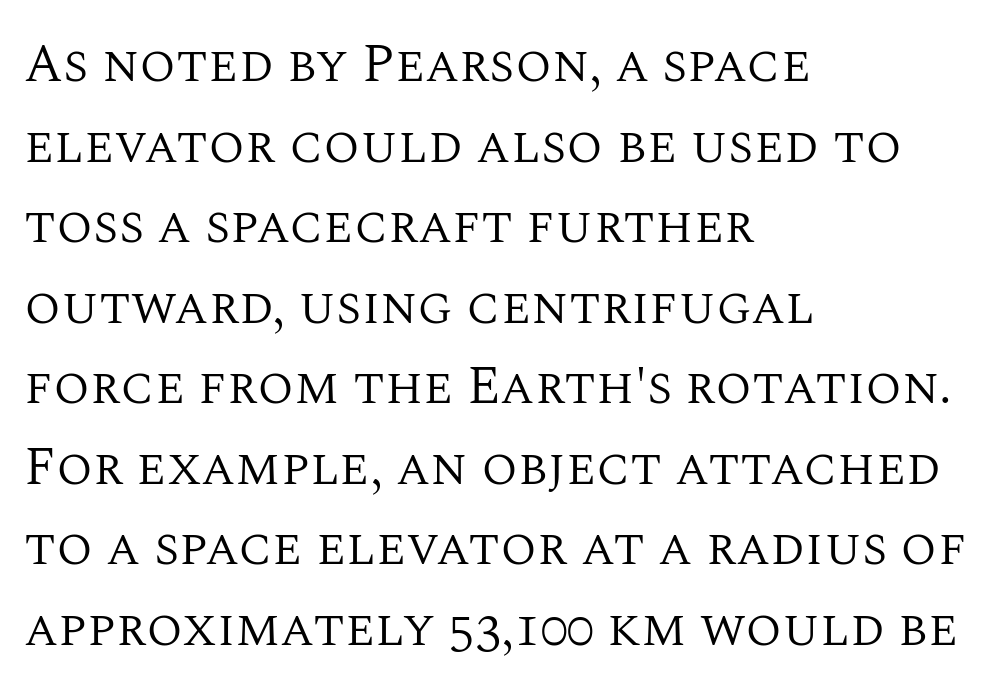
{"serif": "yes", "italic": "no", "bold": "no", "weight": "regular", "width": "normal", "stroke_contrast": "medium", "x_height": "large", "monospaced": "no", "underline": "no", "align": "left", "line_spacing": "normal", "line_spacing_ratio": 1.52, "letter_spacing": "normal", "letter_spacing_em": 0.0, "glyph_px": 53}
